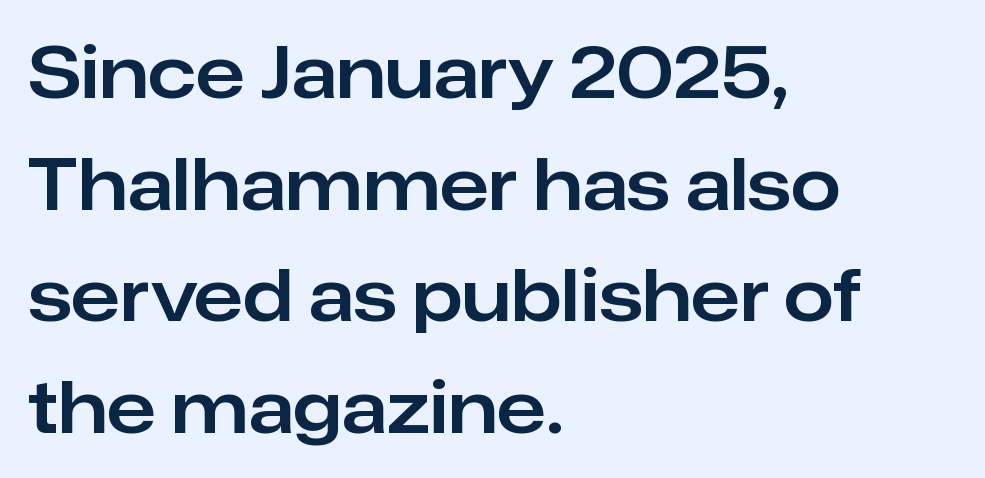
{"serif": "no", "italic": "no", "width": "normal", "stroke_contrast": "low", "x_height": "medium", "monospaced": "no", "underline": "no", "align": "left", "line_spacing": "normal", "line_spacing_ratio": 1.55, "letter_spacing": "normal", "letter_spacing_em": 0.0, "glyph_px": 72}
